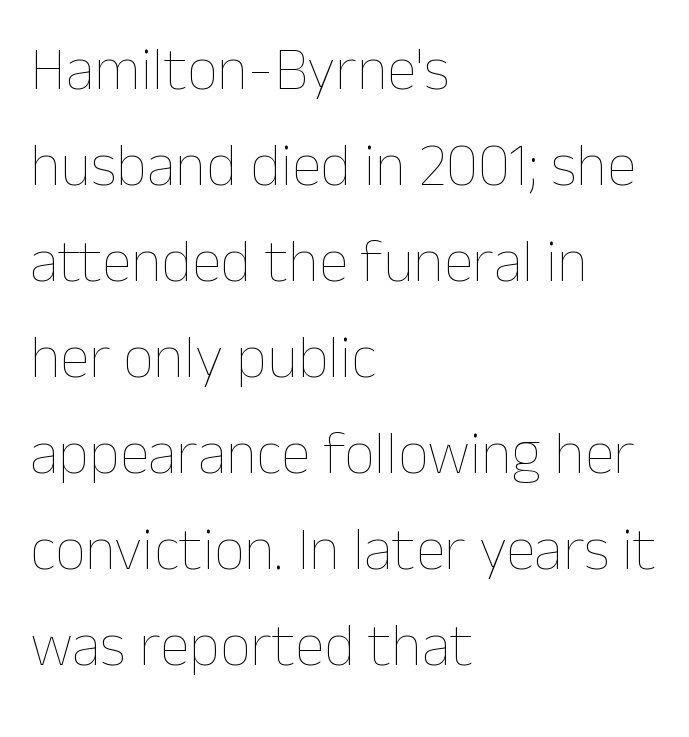
{"italic": "no", "bold": "no", "weight": "thin", "width": "normal", "stroke_contrast": "low", "x_height": "medium", "monospaced": "no", "underline": "no", "align": "left", "line_spacing": "normal", "line_spacing_ratio": 1.6, "letter_spacing": "normal", "letter_spacing_em": 0.0, "glyph_px": 60}
